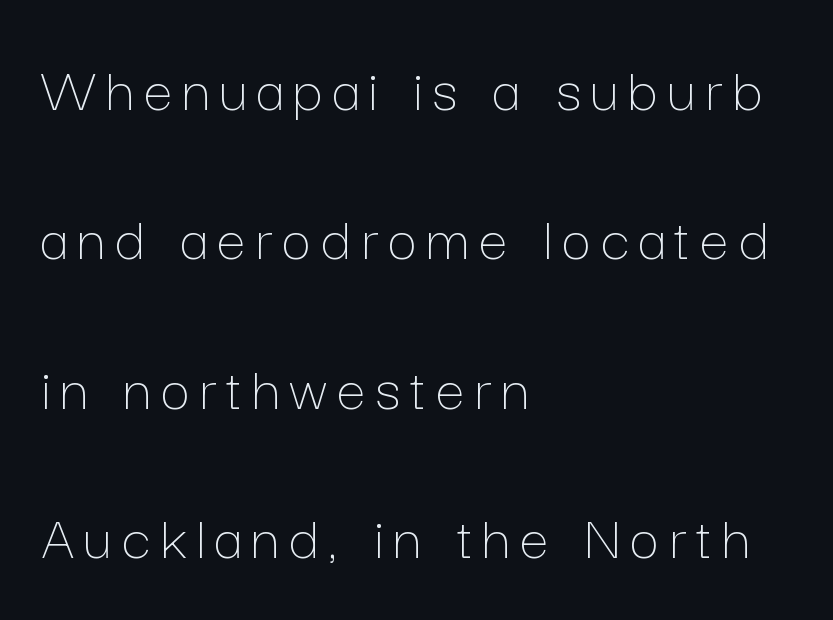
Q: Is the text bold? A: No.
Q: Is the text italic (slanted)? A: No, it is upright.
Q: Is the text underlined? A: No.
Q: How is the paragraph aligned? A: Left-aligned.
Q: Is the spacing between lines tight, normal or loose? A: Loose.
Q: Width (condensed, normal, or wide)? A: Normal.
Q: Stroke contrast? A: Low.
Q: x-height? A: Medium.
Q: Monospaced? A: No.
